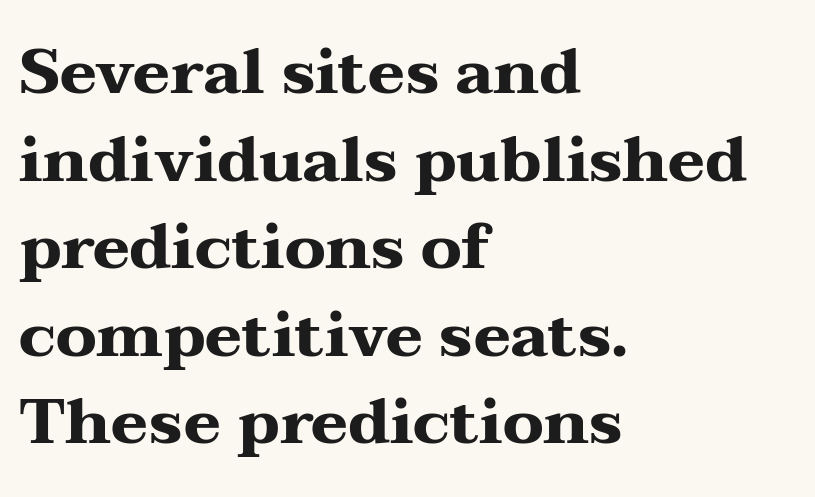
If you drew a ruler down the left edge, every line would touch it. Leading matches the norm, producing a regular column. No italicization has been applied; the sample stays upright. In terms of letterspacing, this is plain default setting. The letters advance in unequal steps, a hallmark of proportional type.
